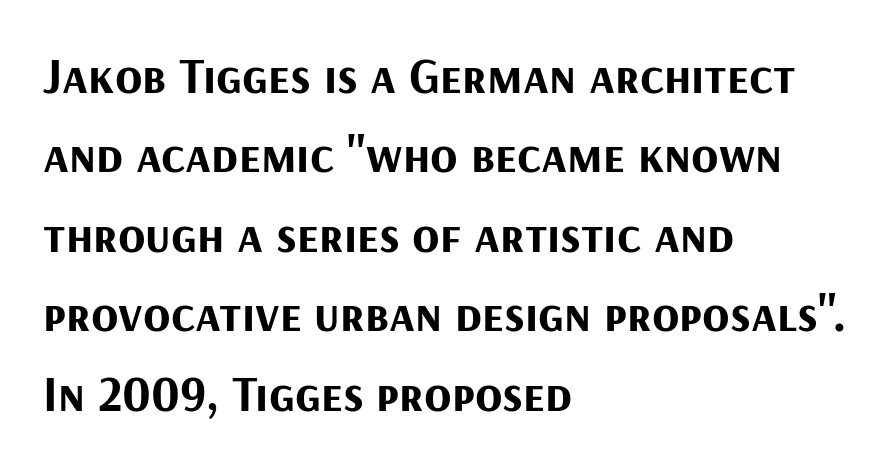
Q: Is the text bold? A: Yes.
Q: Is the text italic (slanted)? A: No, it is upright.
Q: Is the typeface a serif or a sans-serif typeface? A: Sans-serif.
Q: Is the text underlined? A: No.
Q: How is the paragraph aligned? A: Left-aligned.
Q: Is the spacing between letters normal or unusually wide? A: Normal.
Q: Is the spacing between lines tight, normal or loose? A: Normal.
Q: Width (condensed, normal, or wide)? A: Normal.
Q: Stroke contrast? A: Medium.
Q: x-height? A: Medium.
Q: Monospaced? A: No.
